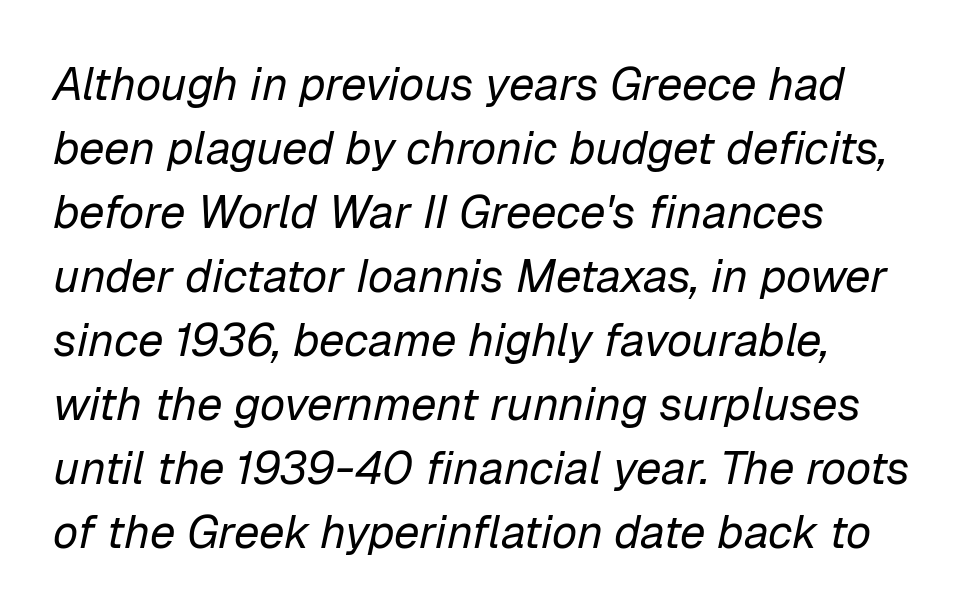
The image shows 46 px regular-weight type, italic (leaning right); set left-aligned, normal line spacing (1.39x), normal letter spacing, not underlined; low stroke contrast and a medium x-height.
